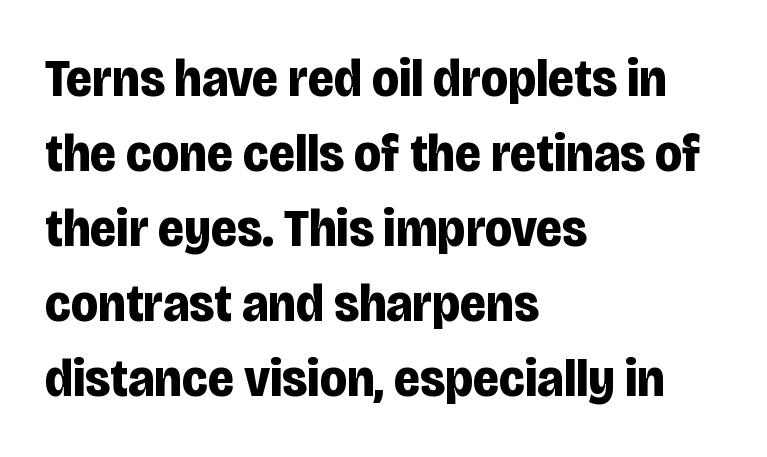
{"serif": "no", "italic": "no", "bold": "yes", "weight": "bold", "width": "condensed", "stroke_contrast": "low", "x_height": "large", "monospaced": "no", "underline": "no", "align": "left", "line_spacing": "normal", "line_spacing_ratio": 1.39, "letter_spacing": "normal", "letter_spacing_em": 0.0, "glyph_px": 54}
